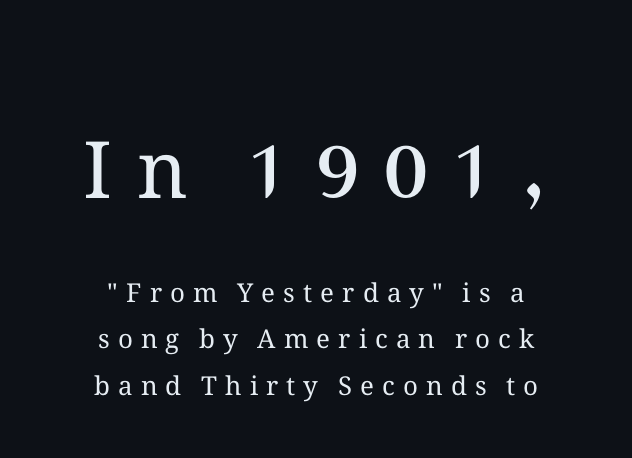
The image shows 79 px regular-weight type, upright; set centered, line spacing 1.79x, unusually wide letter spacing (+0.31 em), not underlined; the first (top) block is 3.04x larger; medium stroke contrast and a medium x-height.
